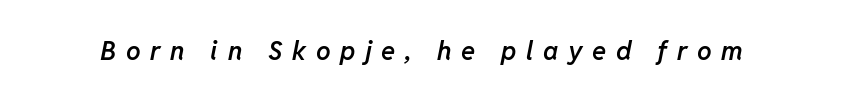
The image shows 26 px text type, italic (leaning right); set unusually wide letter spacing (+0.37 em), not underlined.
